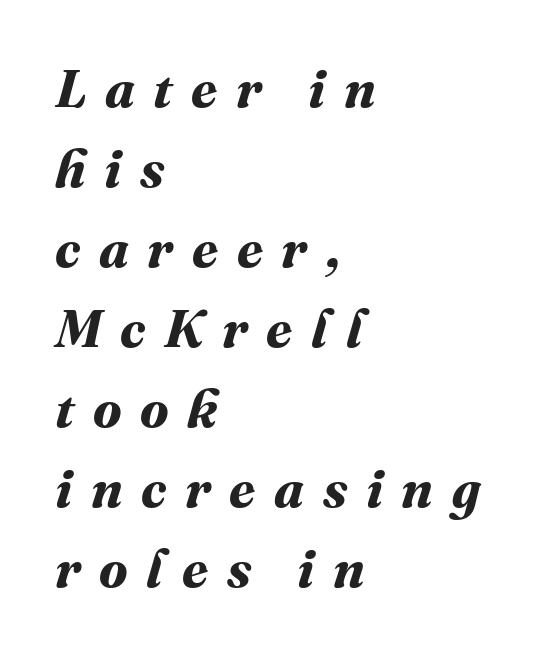
{"bold": "yes", "weight": "bold", "width": "normal", "stroke_contrast": "medium", "x_height": "medium", "monospaced": "no", "underline": "no", "align": "left", "line_spacing": "normal", "line_spacing_ratio": 1.51, "letter_spacing": "wide", "letter_spacing_em": 0.35, "glyph_px": 53}
